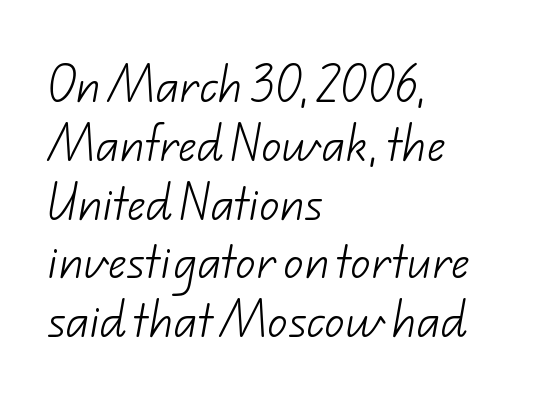
{"serif": "no", "bold": "no", "weight": "light", "width": "normal", "stroke_contrast": "low", "x_height": "small", "monospaced": "no", "underline": "no", "align": "left", "line_spacing": "normal", "line_spacing_ratio": 1.47, "letter_spacing": "normal", "letter_spacing_em": 0.0, "glyph_px": 40}
